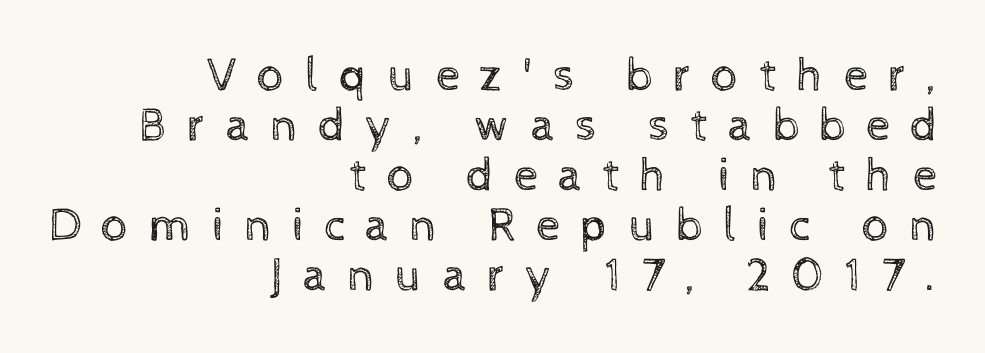
{"italic": "no", "bold": "no", "weight": "regular", "width": "normal", "x_height": "medium", "monospaced": "no", "underline": "no", "align": "right", "line_spacing": "tight", "line_spacing_ratio": 1.04, "letter_spacing": "wide", "letter_spacing_em": 0.42, "glyph_px": 48}
